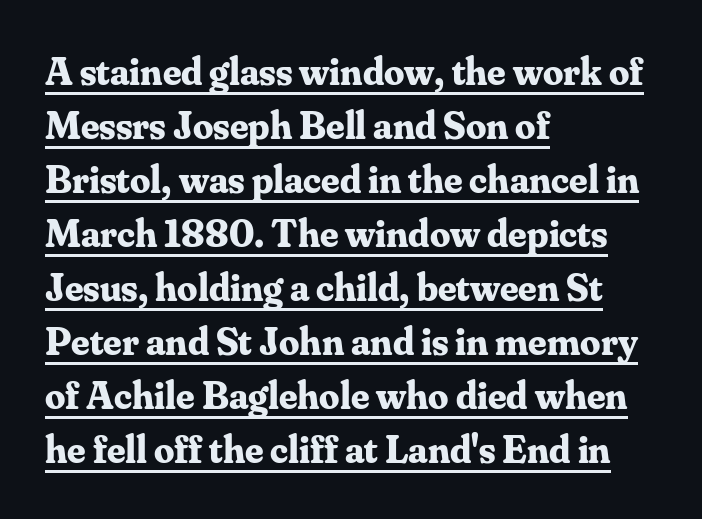
{"serif": "yes", "italic": "no", "bold": "yes", "weight": "bold", "width": "normal", "stroke_contrast": "medium", "x_height": "small", "monospaced": "no", "underline": "yes", "align": "left", "line_spacing": "normal", "line_spacing_ratio": 1.35, "letter_spacing": "normal", "letter_spacing_em": 0.0, "glyph_px": 40}
